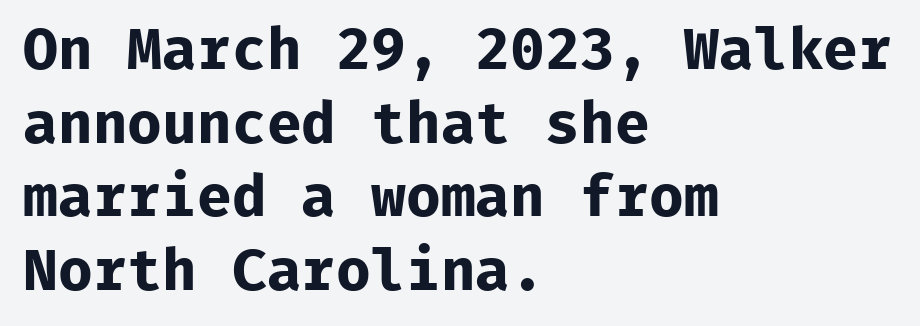
{"serif": "no", "italic": "no", "bold": "yes", "weight": "bold", "width": "normal", "stroke_contrast": "low", "x_height": "medium", "monospaced": "yes", "underline": "no", "align": "left", "line_spacing": "normal", "line_spacing_ratio": 1.27, "letter_spacing": "normal", "letter_spacing_em": 0.0, "glyph_px": 58}
